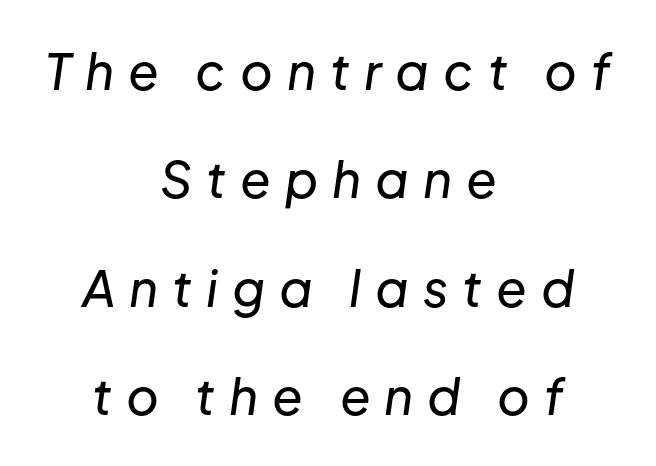
Think of a printed novel: that variable character pitch is what you see here. Quick note: interline space is abundant. The rendering inserts visible extra space after every character. Emphasis-style slanted type is in use. This sample is center-justified, so both line endings float freely. Words float on clear page, feet unadorned.
